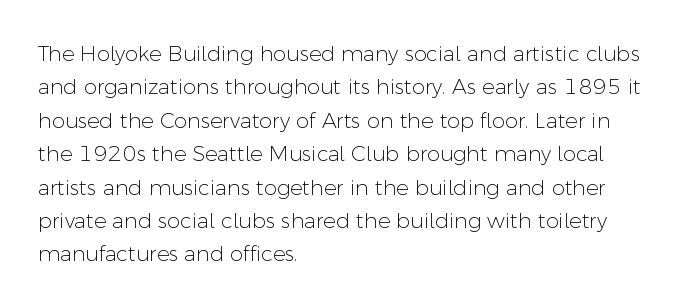
{"italic": "no", "bold": "no", "underline": "no", "align": "left", "line_spacing": "normal", "line_spacing_ratio": 1.59, "letter_spacing": "normal", "letter_spacing_em": 0.0, "glyph_px": 21}
